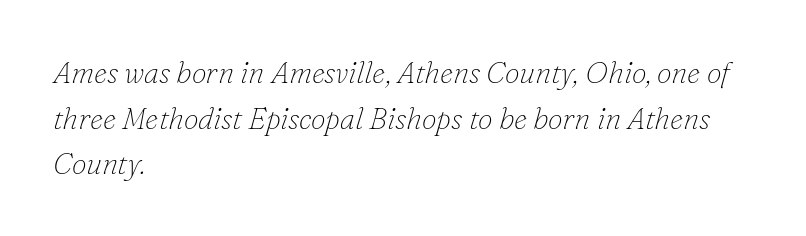
{"serif": "yes", "italic": "yes", "lean": "right", "slant_degrees": 16, "bold": "no", "weight": "thin", "width": "normal", "stroke_contrast": "low", "x_height": "small", "monospaced": "no", "underline": "no", "align": "left", "line_spacing": "normal", "line_spacing_ratio": 1.52, "letter_spacing": "normal", "letter_spacing_em": 0.0, "glyph_px": 30}
